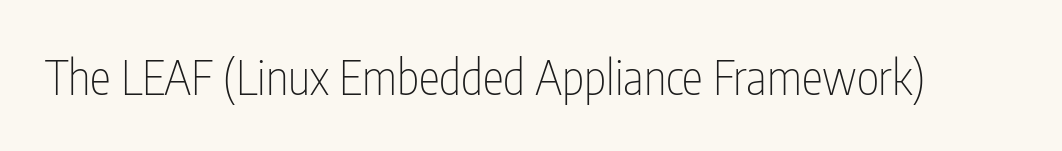
Unlike a traditional serif, this face leaves its strokes unadorned. No extra tracking has been applied to these lines. The characters are drawn with everyday or finer stroke widths. Rendered with straight, roman letterforms. Clear beneath every line of the passage. The passage shown is typed in a proportional face where columns would drift.
